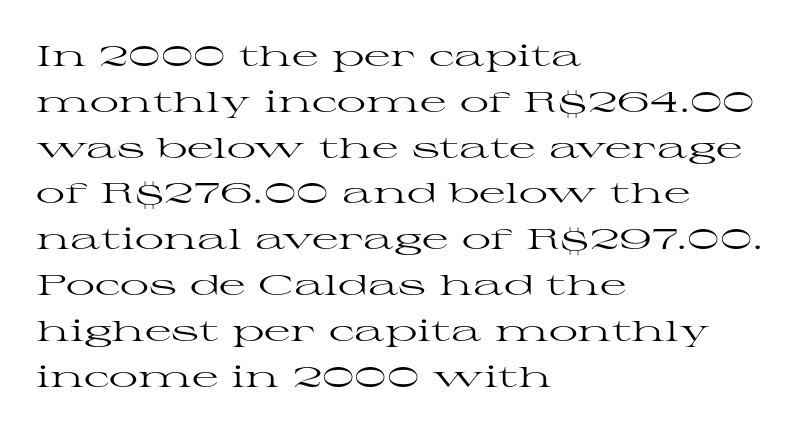
{"serif": "yes", "italic": "no", "bold": "no", "weight": "regular", "width": "wide", "stroke_contrast": "high", "x_height": "medium", "monospaced": "no", "underline": "no", "align": "left", "line_spacing": "normal", "line_spacing_ratio": 1.58, "letter_spacing": "normal", "letter_spacing_em": 0.0, "glyph_px": 29}
